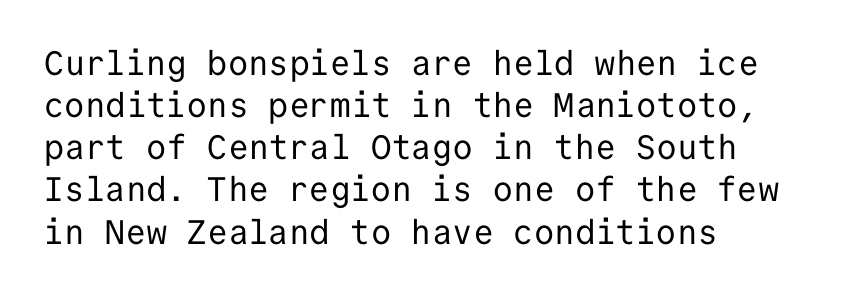
{"serif": "no", "italic": "no", "bold": "no", "weight": "regular", "width": "normal", "stroke_contrast": "low", "x_height": "medium", "monospaced": "yes", "underline": "no", "align": "left", "line_spacing_ratio": 1.24, "letter_spacing": "normal", "letter_spacing_em": 0.0, "glyph_px": 34}
